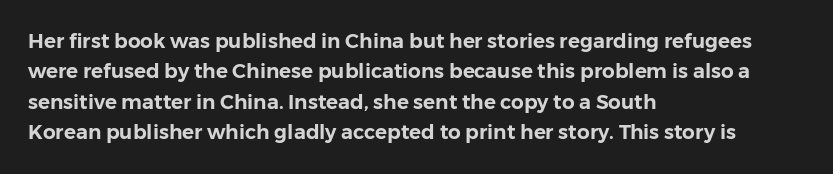
The image shows 20 px text type, upright; set left-aligned, normal line spacing (1.52x), normal letter spacing, not underlined.
